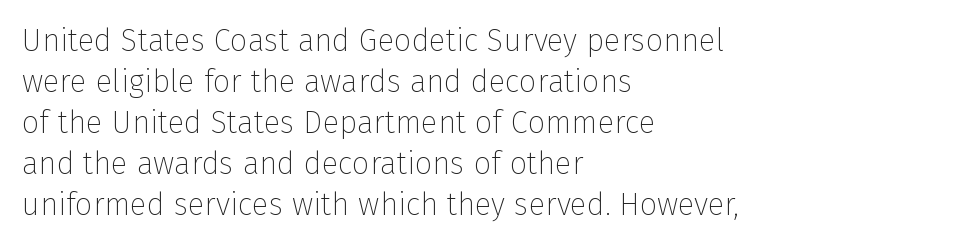
The image shows 31 px thin sans-serif type, upright; set left-aligned, normal line spacing (1.32x), normal letter spacing, not underlined; low stroke contrast and a medium x-height.
